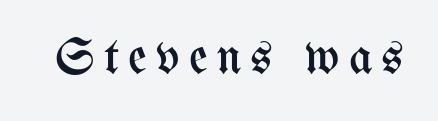
Q: Is the text bold? A: No.
Q: Is the text italic (slanted)? A: No, it is upright.
Q: Is the text underlined? A: No.
Q: Width (condensed, normal, or wide)? A: Condensed.
Q: Stroke contrast? A: Medium.
Q: x-height? A: Medium.
Q: Monospaced? A: No.
